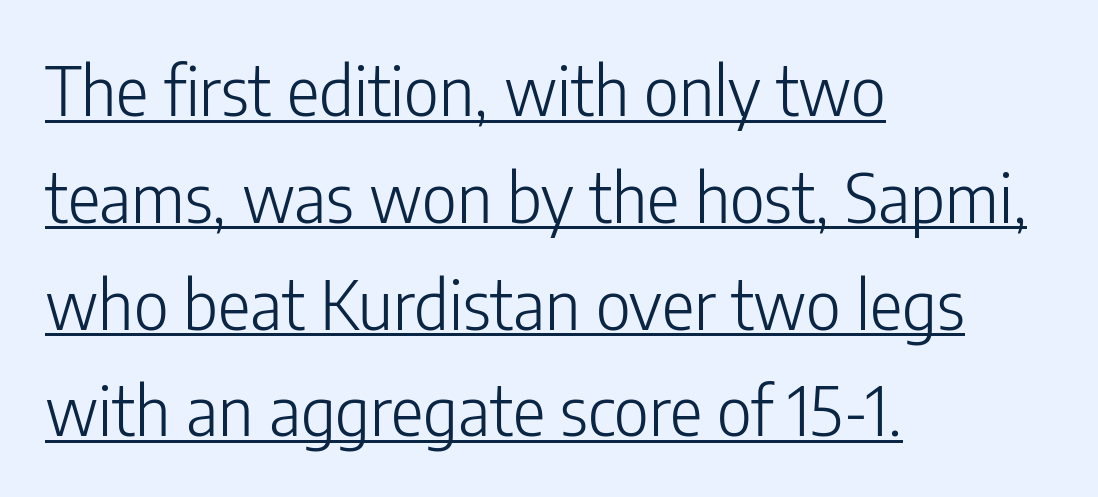
{"serif": "no", "italic": "no", "bold": "no", "weight": "light", "width": "condensed", "stroke_contrast": "low", "x_height": "medium", "monospaced": "no", "underline": "yes", "align": "left", "line_spacing": "normal", "line_spacing_ratio": 1.57, "letter_spacing": "normal", "letter_spacing_em": 0.0, "glyph_px": 68}
